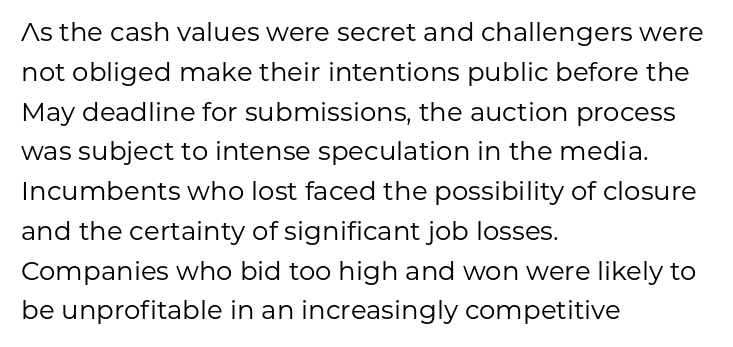
Q: Is the text bold? A: No.
Q: Is the text italic (slanted)? A: No, it is upright.
Q: Is the text underlined? A: No.
Q: How is the paragraph aligned? A: Left-aligned.
Q: Is the spacing between letters normal or unusually wide? A: Normal.
Q: Is the spacing between lines tight, normal or loose? A: Normal.
